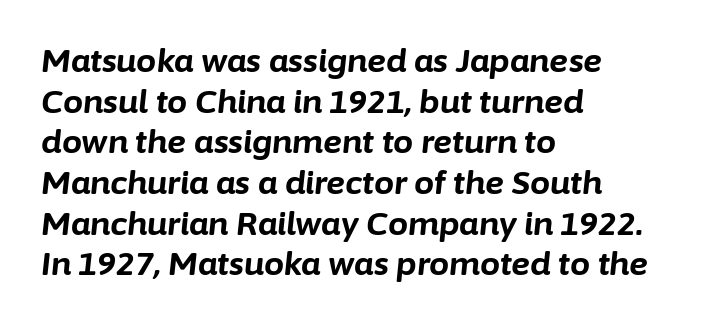
When letters slant like this, we call the style italic. Evenly set lines give the paragraph a standard silhouette. Proportional: the letters do not fall into vertical columns. The passage shown is not underscored anywhere. Short and long lines alike share a common starting point at left. In terms of letterspacing, this is plain default setting.
